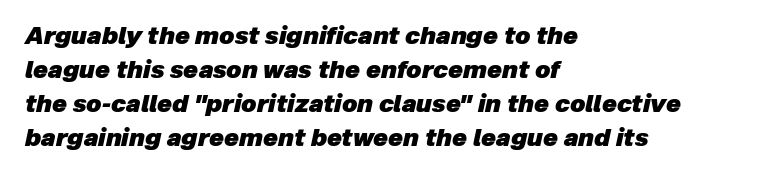
Each row of text sits above clean, open space. Characters are canted at an angle relative to the baseline's perpendicular. Every letter is thick-stroked: bold, no question. This sample keeps an unexceptional amount of space between lines.
